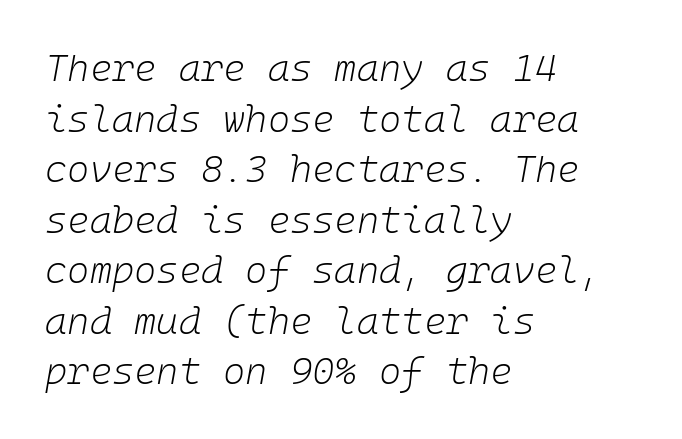
{"italic": "yes", "lean": "right", "slant_degrees": 10, "bold": "no", "weight": "light", "width": "normal", "stroke_contrast": "low", "x_height": "medium", "underline": "no", "align": "left", "line_spacing": "normal", "line_spacing_ratio": 1.33, "letter_spacing": "normal", "letter_spacing_em": 0.0, "glyph_px": 38}
